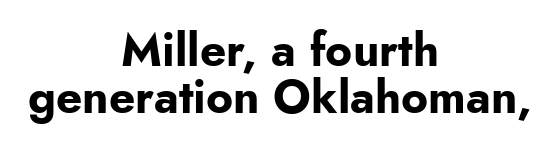
Q: Is the text bold? A: Yes.
Q: Is the text italic (slanted)? A: No, it is upright.
Q: Is the typeface a serif or a sans-serif typeface? A: Sans-serif.
Q: Is the text underlined? A: No.
Q: How is the paragraph aligned? A: Centered.
Q: Is the spacing between letters normal or unusually wide? A: Normal.
Q: Is the spacing between lines tight, normal or loose? A: Tight.
Q: Width (condensed, normal, or wide)? A: Normal.
Q: Stroke contrast? A: Low.
Q: x-height? A: Small.
Q: Monospaced? A: No.
